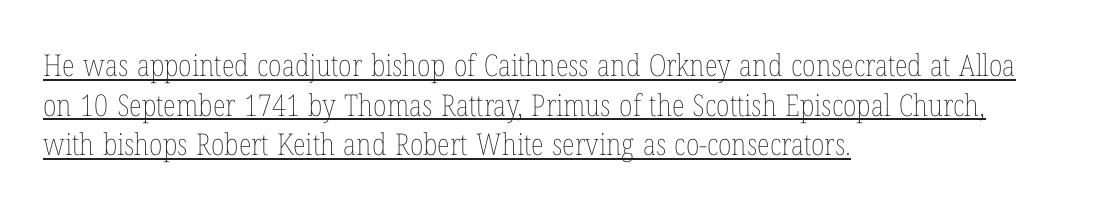
Q: Is the text bold? A: No.
Q: Is the text italic (slanted)? A: No, it is upright.
Q: Is the text underlined? A: Yes.
Q: How is the paragraph aligned? A: Left-aligned.
Q: Is the spacing between letters normal or unusually wide? A: Normal.
Q: Is the spacing between lines tight, normal or loose? A: Normal.
Q: Width (condensed, normal, or wide)? A: Condensed.
Q: Stroke contrast? A: Low.
Q: x-height? A: Medium.
Q: Monospaced? A: No.
